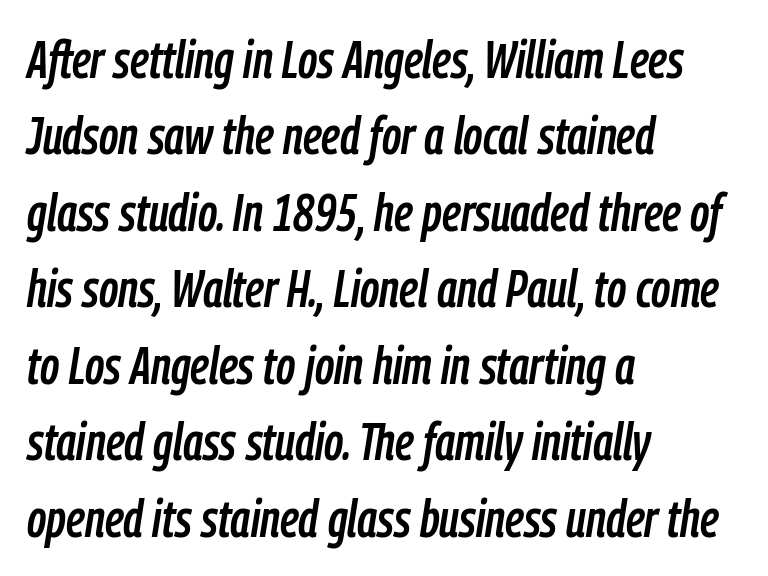
The image shows 52 px condensed type, italic (leaning right); set left-aligned, normal line spacing (1.47x), normal letter spacing, not underlined; low stroke contrast and a medium x-height.
